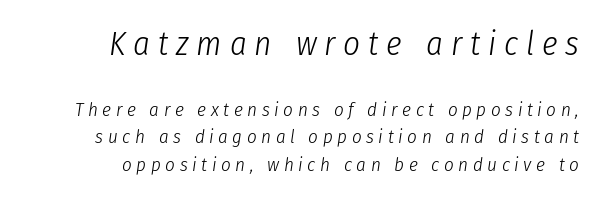
The image shows 33 px light, condensed type, italic (leaning right); set right-aligned, normal line spacing (1.44x), unusually wide letter spacing (+0.24 em), not underlined; the first (top) block is 1.74x larger; low stroke contrast and a medium x-height.
